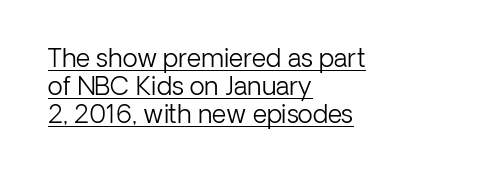
Q: Is the text bold? A: No.
Q: Is the text italic (slanted)? A: No, it is upright.
Q: Is the text underlined? A: Yes.
Q: How is the paragraph aligned? A: Left-aligned.
Q: Is the spacing between letters normal or unusually wide? A: Normal.
Q: Is the spacing between lines tight, normal or loose? A: Tight.
